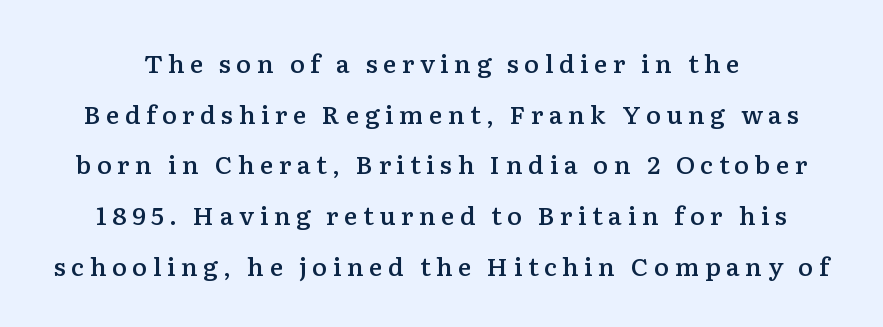
Q: Is the text bold? A: Semi-bold.
Q: Is the text italic (slanted)? A: No, it is upright.
Q: Is the text underlined? A: No.
Q: Is the spacing between letters normal or unusually wide? A: Unusually wide.
Q: Is the spacing between lines tight, normal or loose? A: Loose.
